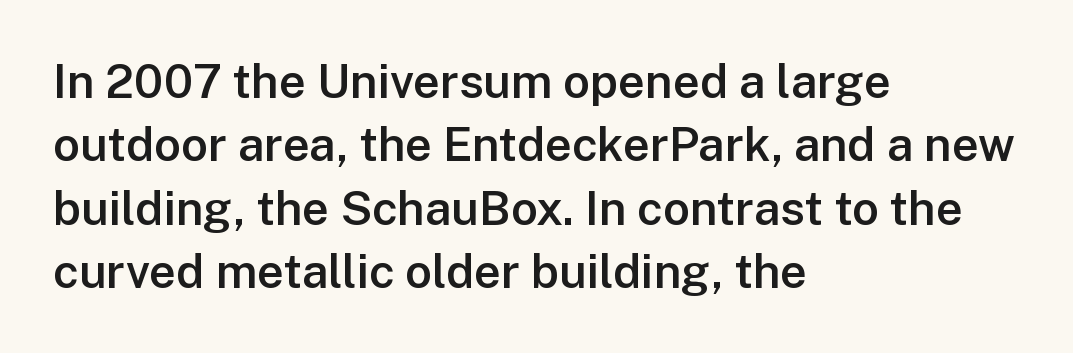
The image shows 47 px semibold sans-serif type, upright; set left-aligned, normal line spacing (1.35x), normal letter spacing, not underlined; low stroke contrast and a medium x-height.
